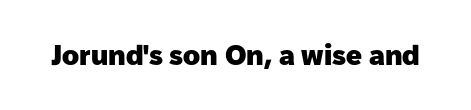
The image shows 28 px heavy sans-serif type, upright; set normal letter spacing, not underlined; low stroke contrast and a medium x-height.
